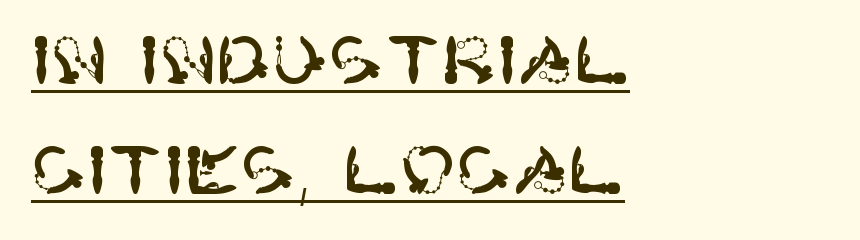
Compared with typical body copy, the letter spacing here is the same. Notice how descenders clear the ascenders below comfortably — that's standard leading. To sum up the face: it is a sans, with no serifs. The typesetter chose a ragged-right arrangement here. Quick note: underline on. Nope, not italic — everything's standing straight.
